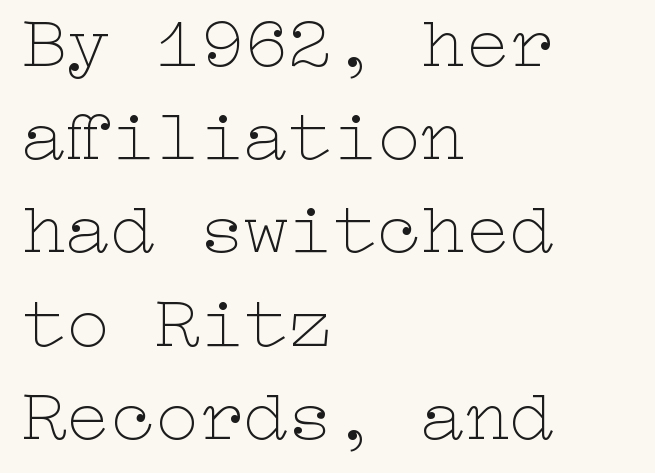
{"italic": "no", "bold": "no", "weight": "thin", "width": "wide", "stroke_contrast": "low", "x_height": "medium", "underline": "no", "align": "left", "line_spacing": "normal", "line_spacing_ratio": 1.26, "letter_spacing": "normal", "letter_spacing_em": 0.0, "glyph_px": 74}
